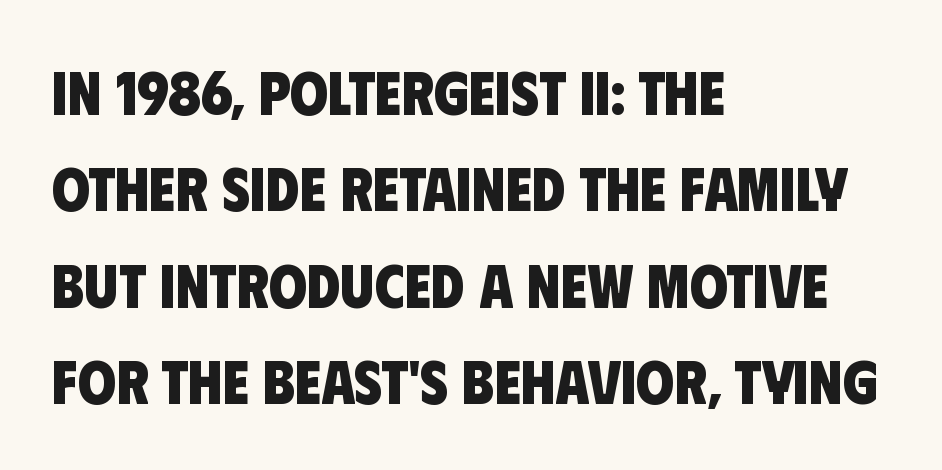
{"serif": "no", "bold": "yes", "weight": "heavy", "width": "condensed", "stroke_contrast": "low", "x_height": "large", "monospaced": "no", "underline": "no", "align": "left", "line_spacing": "normal", "line_spacing_ratio": 1.58, "letter_spacing": "normal", "letter_spacing_em": 0.0, "glyph_px": 61}
